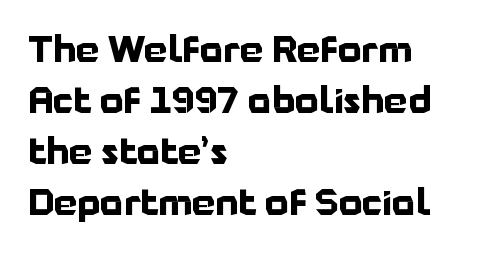
The image shows 37 px bold sans-serif type, upright; set left-aligned, normal line spacing (1.38x), normal letter spacing, not underlined; low stroke contrast and a medium x-height.
